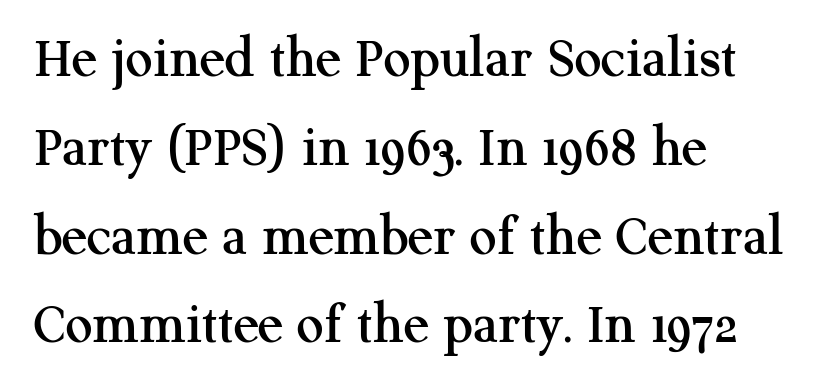
The image shows 60 px serif type, upright; set left-aligned, normal line spacing (1.48x), normal letter spacing, not underlined; medium stroke contrast and a medium x-height.
